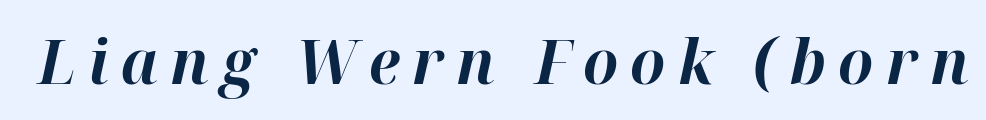
Q: Is the text bold? A: Yes.
Q: Is the text italic (slanted)? A: Yes, it leans right by about 12 degrees.
Q: Is the text underlined? A: No.
Q: Is the spacing between letters normal or unusually wide? A: Unusually wide.
Q: Width (condensed, normal, or wide)? A: Normal.
Q: Stroke contrast? A: High.
Q: x-height? A: Medium.
Q: Monospaced? A: No.
